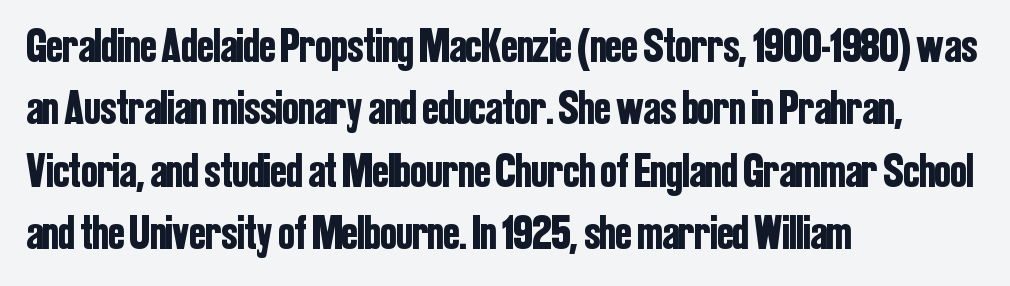
{"serif": "no", "italic": "no", "width": "condensed", "stroke_contrast": "low", "x_height": "medium", "monospaced": "no", "underline": "no", "align": "left", "line_spacing": "normal", "line_spacing_ratio": 1.3, "letter_spacing": "normal", "letter_spacing_em": 0.0, "glyph_px": 48}
